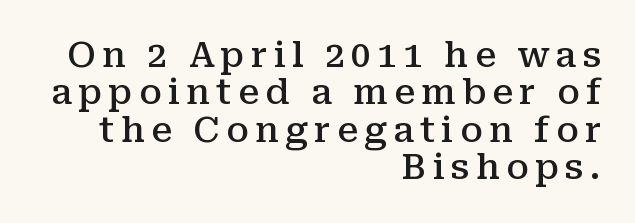
The image shows 35 px semibold serif type, upright; set right-aligned, tight line spacing (1.07x), not underlined; medium stroke contrast and a medium x-height.
